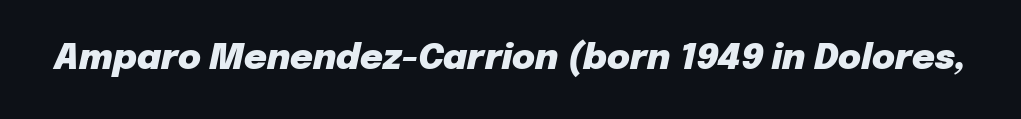
The image shows 35 px heavy type, italic (leaning right); set normal letter spacing, not underlined; low stroke contrast and a medium x-height.
